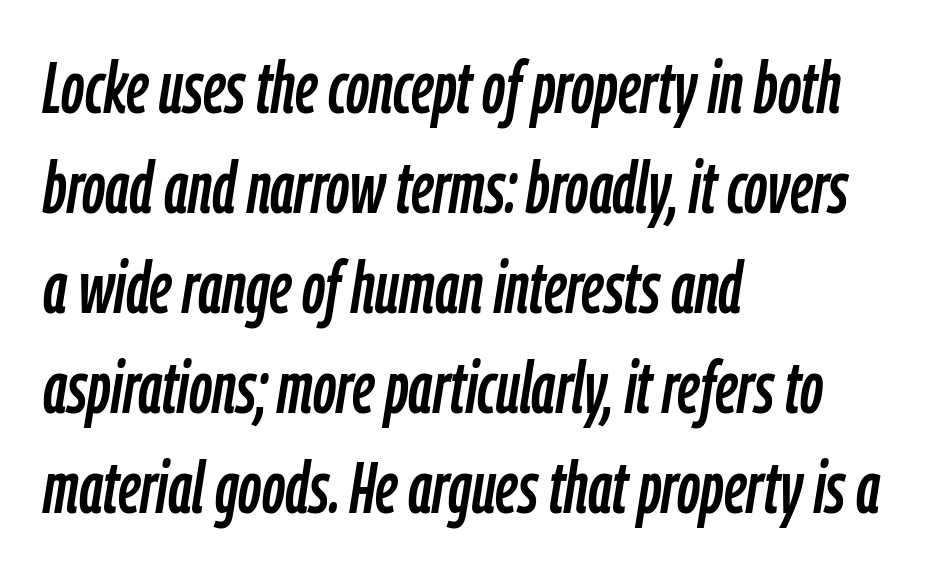
The image shows 72 px condensed type, italic (leaning right); set left-aligned, normal line spacing (1.39x), normal letter spacing, not underlined; low stroke contrast and a medium x-height.
